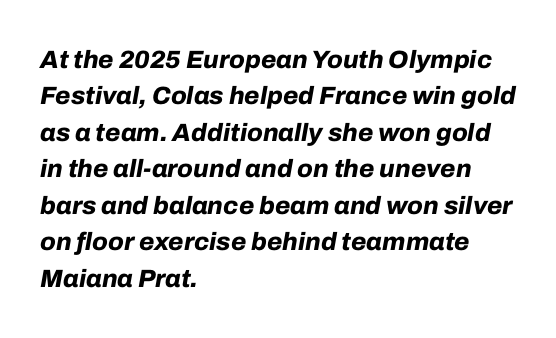
Characters follow at the spacing the type designer built in. On the weight axis this lands at bold, roughly 700. Only glyphs here, with clear space below each row. Rows of type keep a routine distance in the vertical direction. The text carries the slant typical of an italic or oblique font. The text block is weighted toward the left margin, trailing off unevenly rightward.
